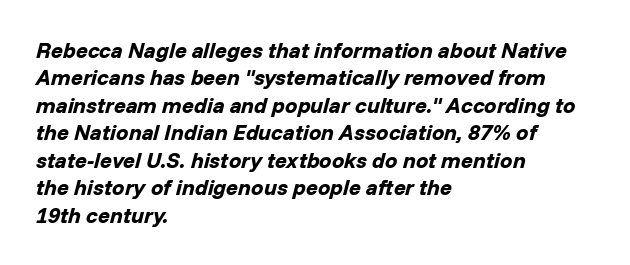
The image shows 22 px bold type, italic (leaning right); set left-aligned, normal line spacing (1.25x), normal letter spacing, not underlined.
